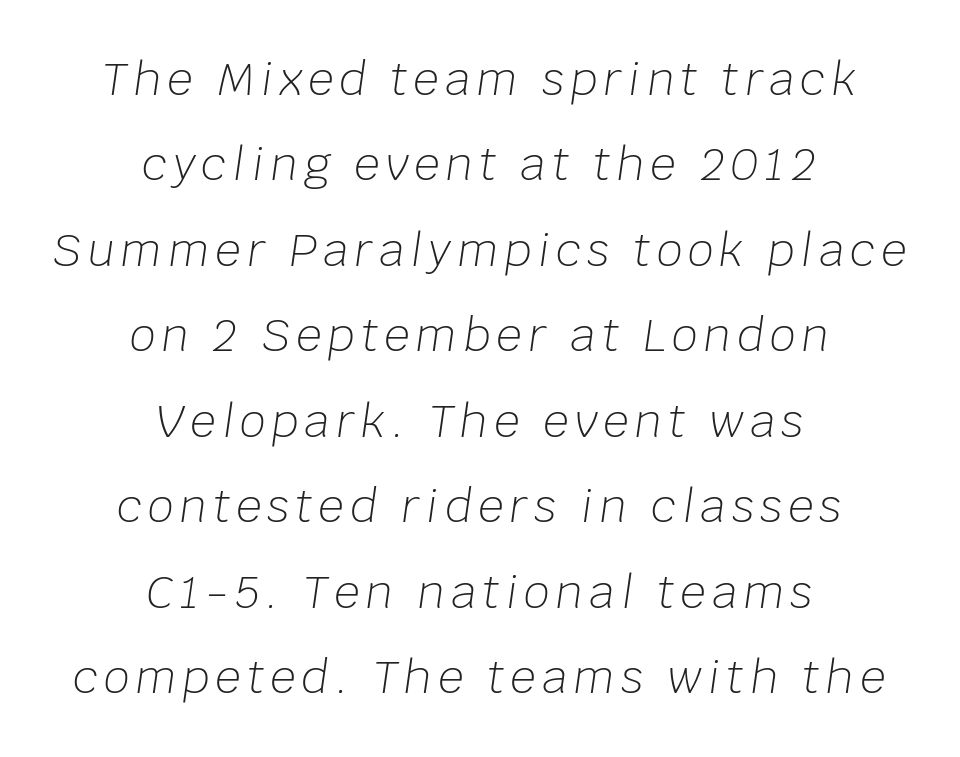
The image shows 45 px light type, italic (leaning right); set centered, loose line spacing (1.9x), not underlined; low stroke contrast and a large x-height.
